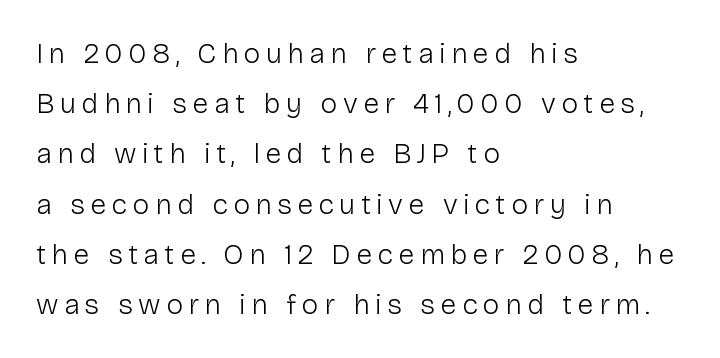
Q: Is the text bold? A: No.
Q: Is the text italic (slanted)? A: No, it is upright.
Q: Is the typeface a serif or a sans-serif typeface? A: Sans-serif.
Q: Is the text underlined? A: No.
Q: How is the paragraph aligned? A: Left-aligned.
Q: Width (condensed, normal, or wide)? A: Normal.
Q: Stroke contrast? A: Low.
Q: x-height? A: Medium.
Q: Monospaced? A: No.
